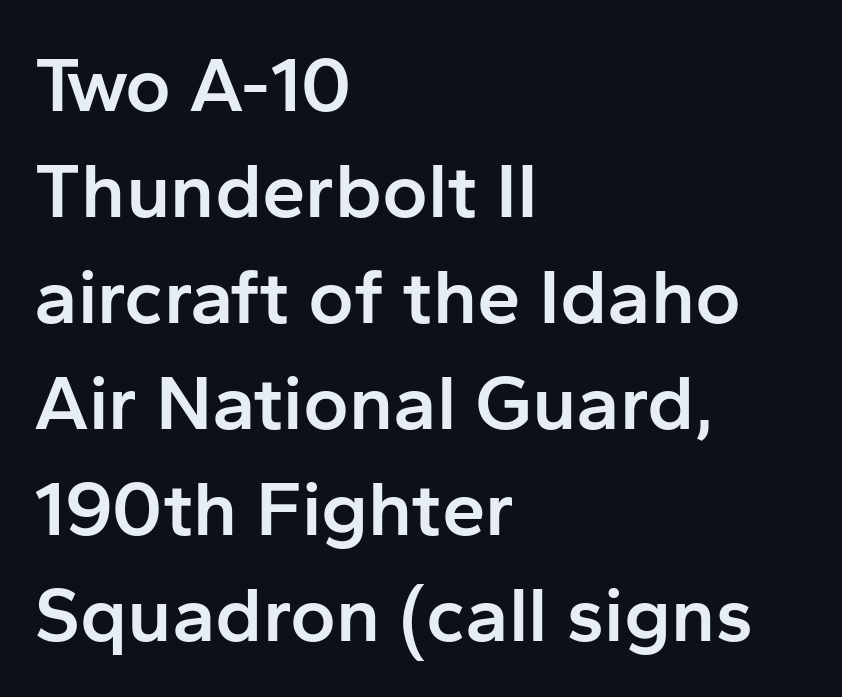
The image shows 78 px semibold sans-serif type, upright; set left-aligned, normal line spacing (1.36x), normal letter spacing, not underlined; low stroke contrast and a medium x-height.
